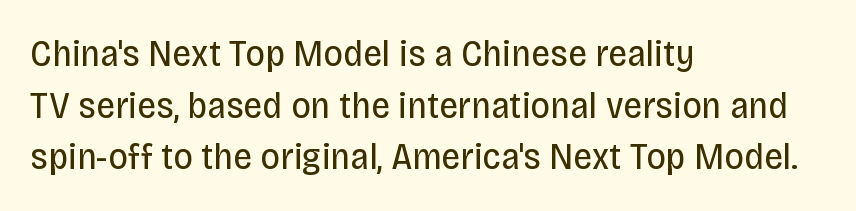
The image shows 38 px regular-weight, condensed sans-serif type, upright; set left-aligned, normal line spacing (1.36x), normal letter spacing, not underlined; low stroke contrast and a large x-height.
